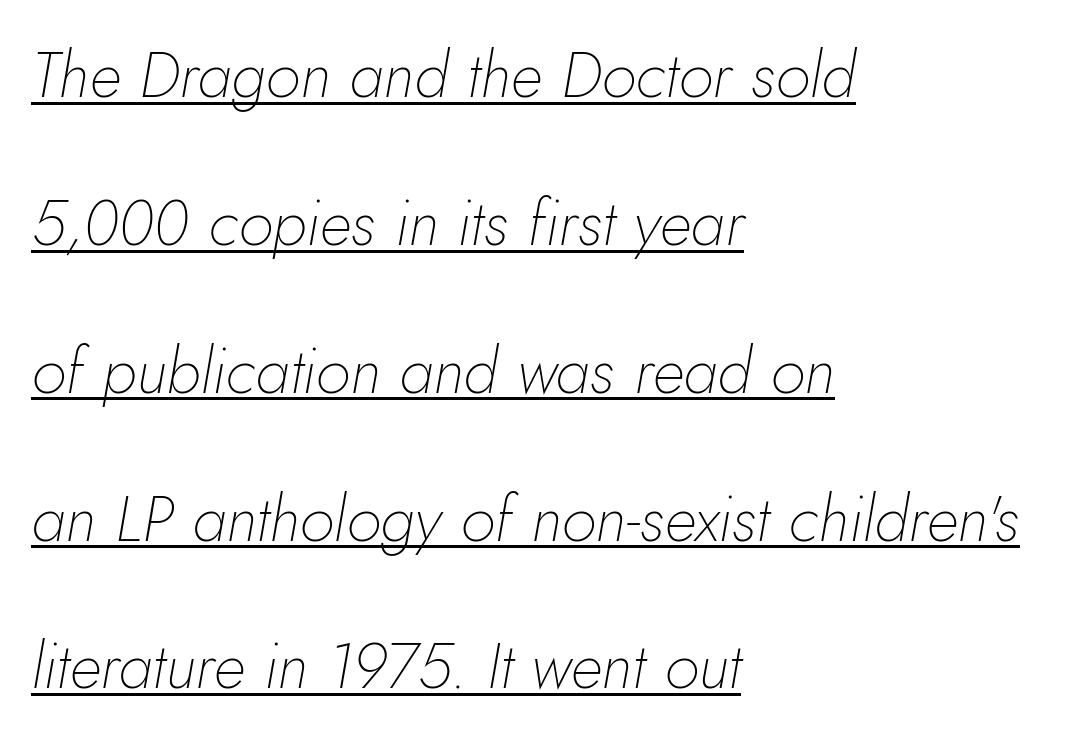
Q: Is the text bold? A: No.
Q: Is the text italic (slanted)? A: Yes, it leans right by about 10 degrees.
Q: Is the text underlined? A: Yes.
Q: How is the paragraph aligned? A: Left-aligned.
Q: Is the spacing between letters normal or unusually wide? A: Normal.
Q: Is the spacing between lines tight, normal or loose? A: Loose.
Q: Width (condensed, normal, or wide)? A: Normal.
Q: Stroke contrast? A: Low.
Q: x-height? A: Small.
Q: Monospaced? A: No.
